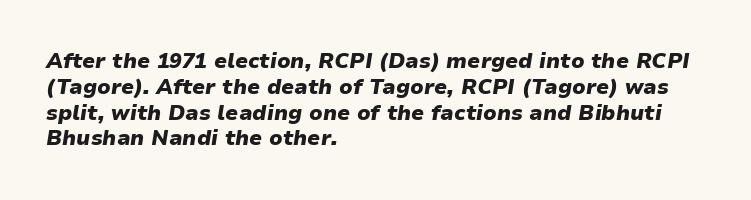
Words appear dense and cohesive because spacing is normal. If you drew a line through each stem, it would be angled. The strokes are fattened all the way to bold. Descender tails drop into unmarked territory.
